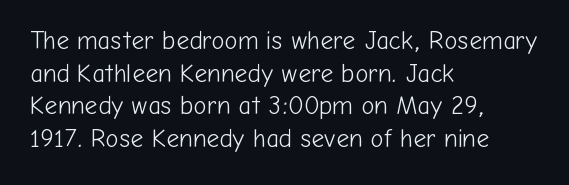
The image shows 25 px text type, upright; set left-aligned, normal line spacing (1.31x), normal letter spacing, not underlined.
